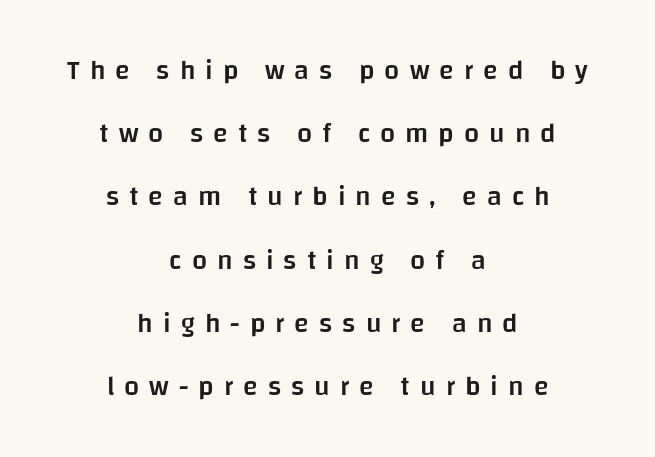
{"italic": "no", "bold": "semi", "underline": "no", "align": "center", "line_spacing": "loose", "line_spacing_ratio": 2.34, "letter_spacing": "wide", "letter_spacing_em": 0.37, "glyph_px": 27}
